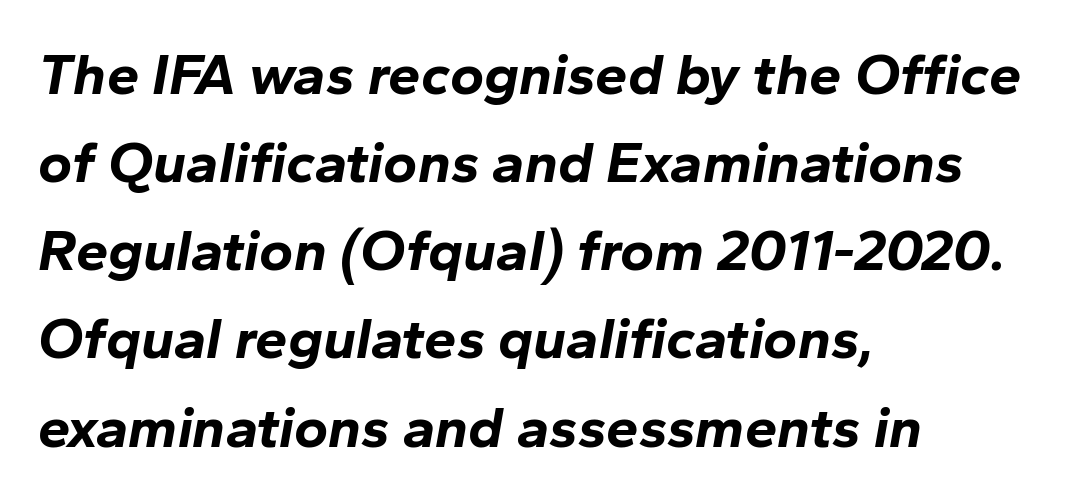
Q: Is the text bold? A: Yes.
Q: Is the text italic (slanted)? A: Yes, it leans right by about 10 degrees.
Q: Is the text underlined? A: No.
Q: How is the paragraph aligned? A: Left-aligned.
Q: Is the spacing between letters normal or unusually wide? A: Normal.
Q: Is the spacing between lines tight, normal or loose? A: Normal.
Q: Width (condensed, normal, or wide)? A: Normal.
Q: Stroke contrast? A: Low.
Q: x-height? A: Medium.
Q: Monospaced? A: No.
